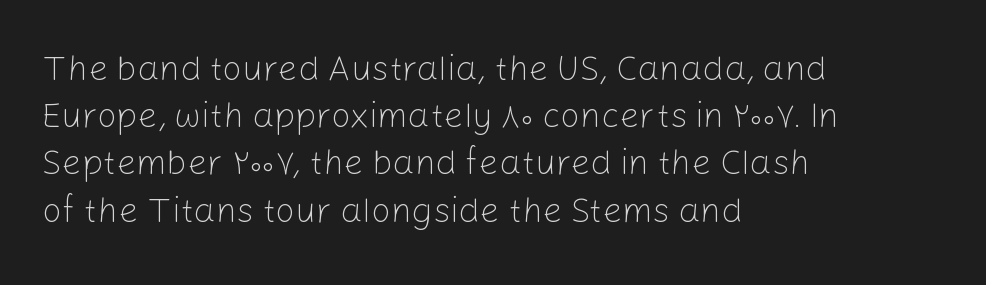
{"serif": "no", "italic": "no", "bold": "no", "weight": "light", "width": "normal", "stroke_contrast": "low", "x_height": "medium", "monospaced": "no", "underline": "no", "align": "left", "line_spacing": "normal", "line_spacing_ratio": 1.35, "letter_spacing": "normal", "letter_spacing_em": 0.0, "glyph_px": 35}
